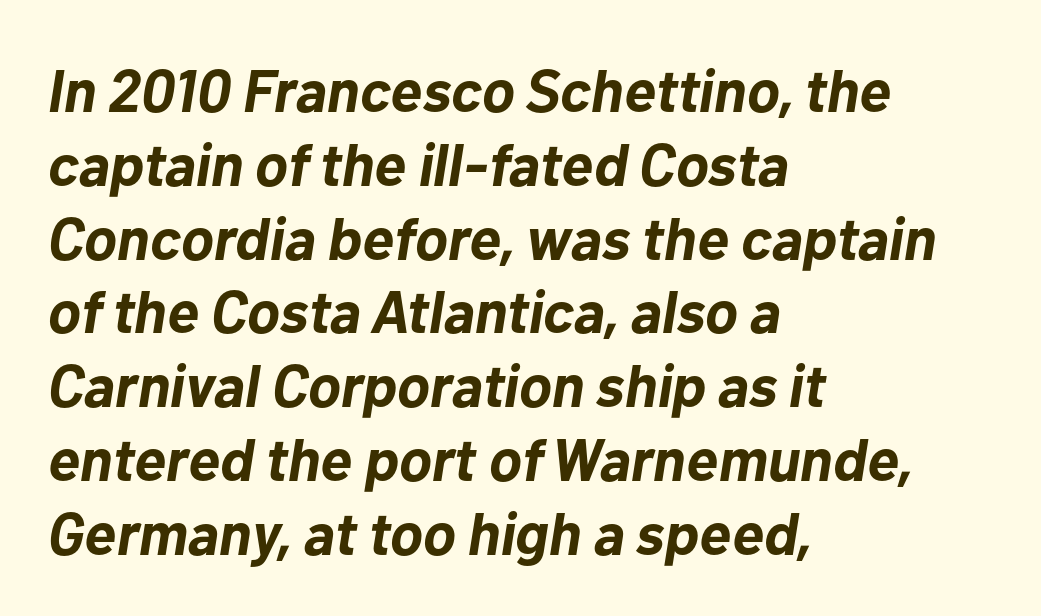
The image shows 60 px bold type, italic (leaning right); set left-aligned, line spacing 1.23x, normal letter spacing, not underlined; low stroke contrast and a medium x-height.
